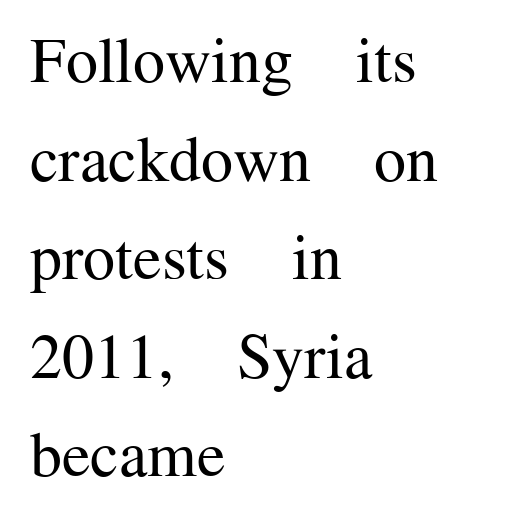
Character widths vary here, with narrow letters taking less room than wide ones. The specimen omits any rule beneath the text block's lines. Vertical stems look standard width or narrower in stroke. Vertically, the passage feels balanced, rows spaced as you'd expect.
